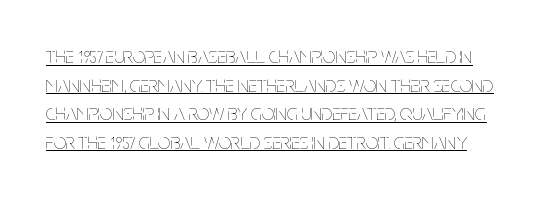
{"italic": "no", "bold": "no", "underline": "yes", "line_spacing": "normal", "line_spacing_ratio": 1.3, "letter_spacing": "normal", "letter_spacing_em": 0.0, "glyph_px": 22}
